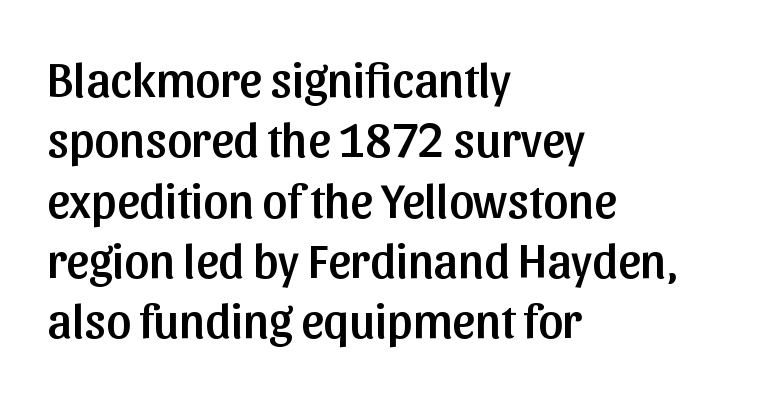
The image shows 49 px sans-serif type, upright; set left-aligned, line spacing 1.23x, normal letter spacing, not underlined; low stroke contrast and a medium x-height.
